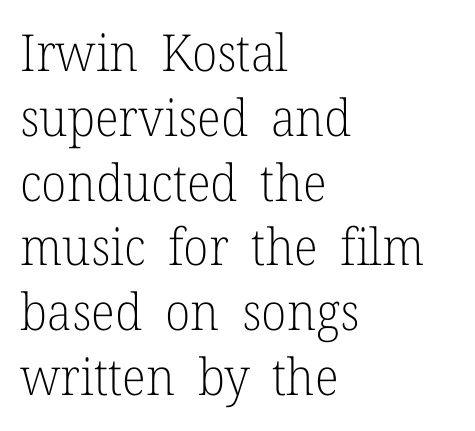
Honestly, the letter spacing is just normal — you wouldn't notice it. The face looks like a standard text weight, possibly lighter. Note the varied advance widths — an 'i' is clearly narrower than an 'm'. Evenly set lines give the paragraph a standard silhouette.
